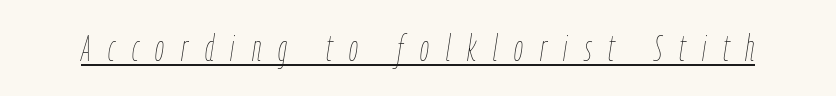
{"italic": "yes", "lean": "right", "slant_degrees": 9, "bold": "no", "weight": "thin", "width": "condensed", "stroke_contrast": "low", "x_height": "medium", "monospaced": "no", "underline": "yes", "letter_spacing": "wide", "letter_spacing_em": 0.47, "glyph_px": 36}
